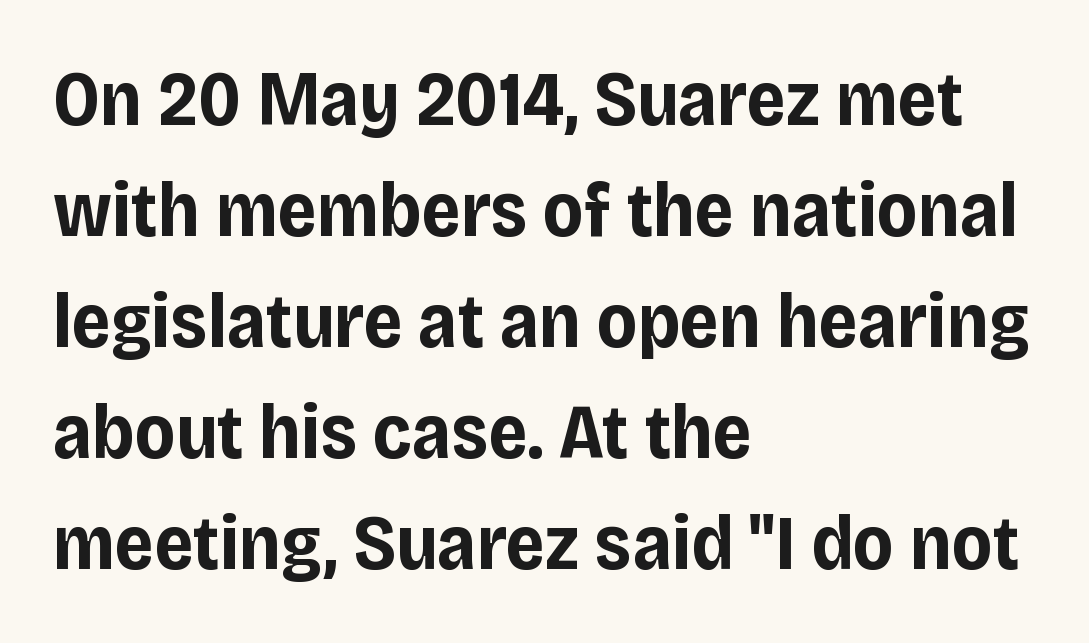
The image shows 77 px bold sans-serif type, upright; set left-aligned, normal line spacing (1.44x), normal letter spacing, not underlined; low stroke contrast and a large x-height.
